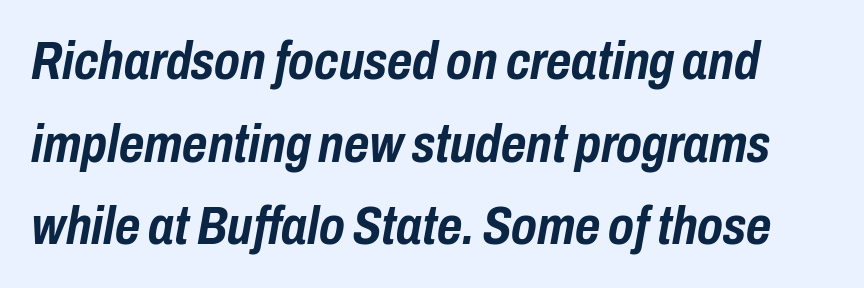
Q: Is the text bold? A: Yes.
Q: Is the text italic (slanted)? A: Yes, it leans right by about 10 degrees.
Q: Is the text underlined? A: No.
Q: Is the spacing between letters normal or unusually wide? A: Normal.
Q: Is the spacing between lines tight, normal or loose? A: Normal.
Q: Width (condensed, normal, or wide)? A: Condensed.
Q: Stroke contrast? A: Low.
Q: x-height? A: Medium.
Q: Monospaced? A: No.
